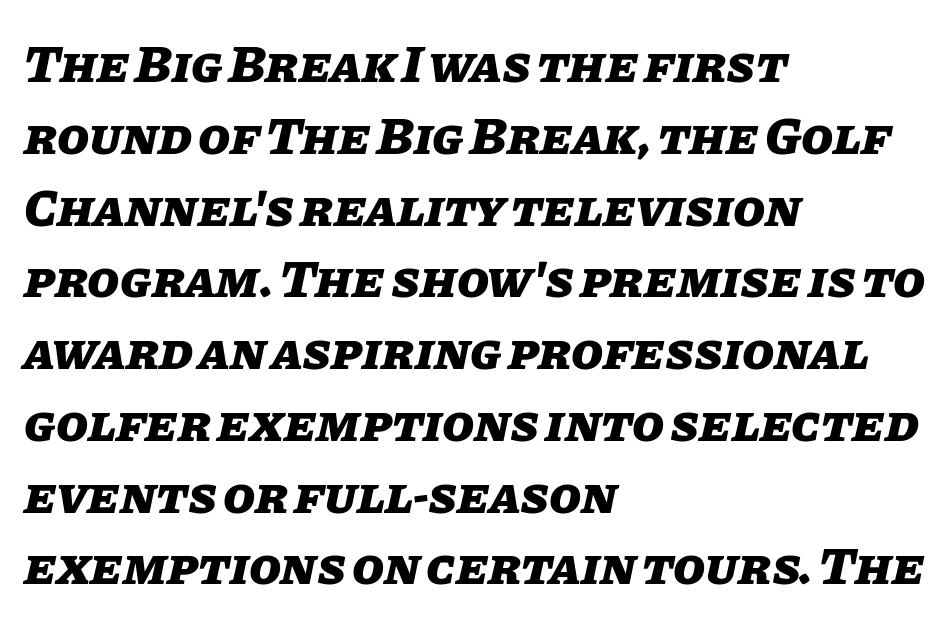
The lettering tilts uniformly, giving the passage an italic look. These words are printed bold, with thick strokes throughout. Plain, unruled lines of type. Each letter keeps its own natural width here, so spacing adapts to shape. These lines sit exactly where default settings would place them. Students, note that the glyphs here touch the page at normal intervals.
